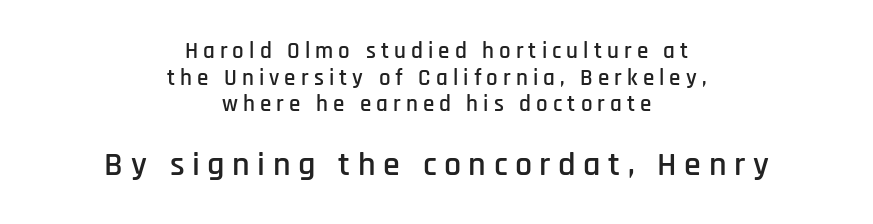
The passage shown is typed in a proportional face where columns would drift. A sans-serif font was chosen for this passage. Compare the two chunks: the lower has the greater cap height. The horizontal fit of the characters is loose and conspicuously gappy. Upright lettering throughout.
